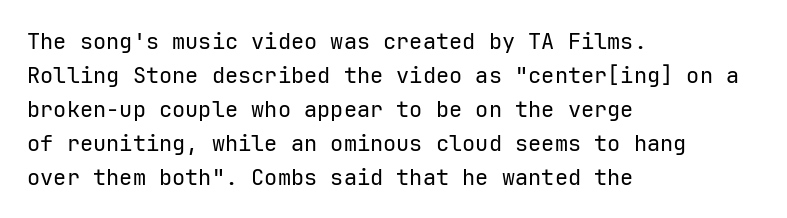
Caption: multi-line text, flush left, ragged right. Rendered with straight, roman letterforms. Beneath every word, the page is bare. Weight: not bold — regular or lighter. Nobody touched the tracking dial on this one. Vertically, the passage feels balanced, rows spaced as you'd expect.
